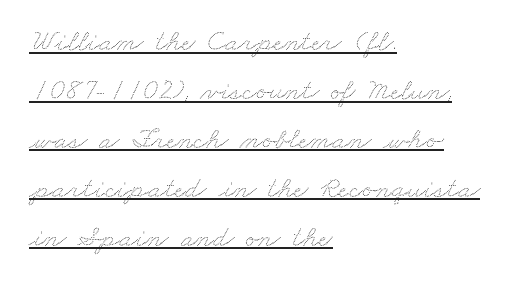
{"width": "wide", "stroke_contrast": "low", "x_height": "small", "monospaced": "no", "underline": "yes", "align": "left", "line_spacing": "normal", "line_spacing_ratio": 1.63, "letter_spacing": "normal", "letter_spacing_em": 0.0, "glyph_px": 30}
